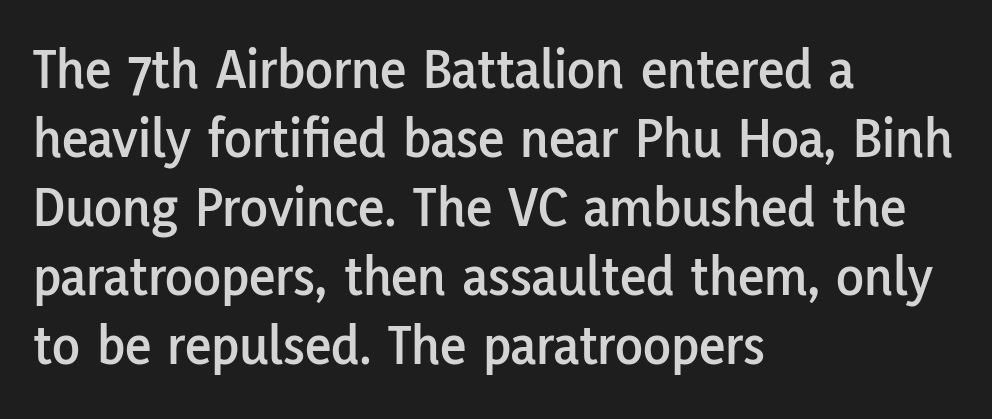
Q: Is the text italic (slanted)? A: No, it is upright.
Q: Is the typeface a serif or a sans-serif typeface? A: Sans-serif.
Q: Is the text underlined? A: No.
Q: How is the paragraph aligned? A: Left-aligned.
Q: Is the spacing between letters normal or unusually wide? A: Normal.
Q: Width (condensed, normal, or wide)? A: Normal.
Q: Stroke contrast? A: Low.
Q: x-height? A: Medium.
Q: Monospaced? A: No.
